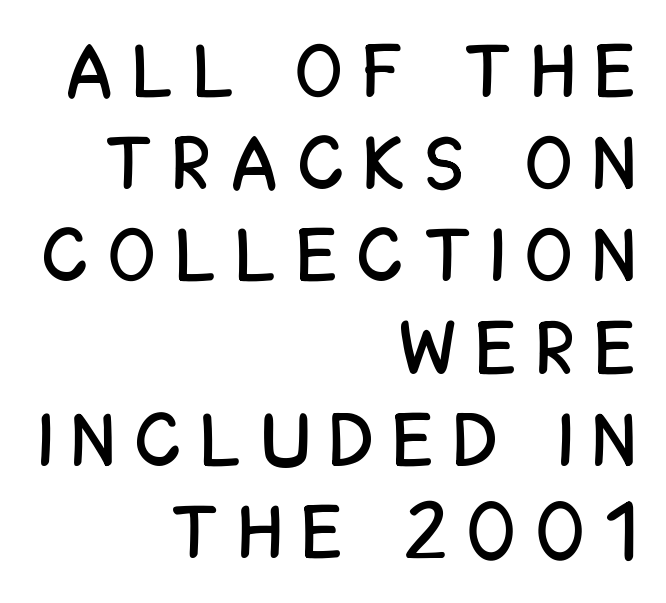
The image shows 75 px condensed sans-serif type, upright; set right-aligned, line spacing 1.23x, unusually wide letter spacing (+0.3 em), not underlined; low stroke contrast and a large x-height.
